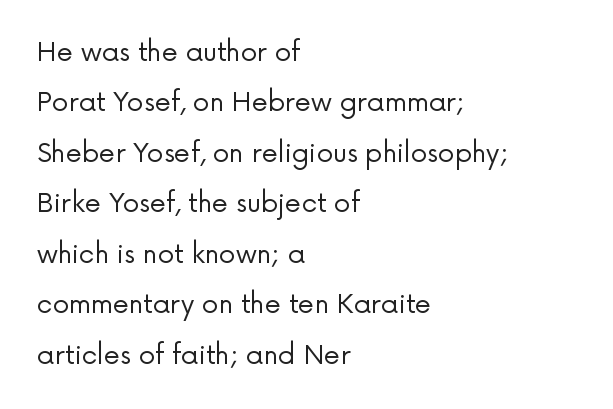
The image shows 26 px text type, upright; set left-aligned, loose line spacing (1.94x), normal letter spacing, not underlined.
